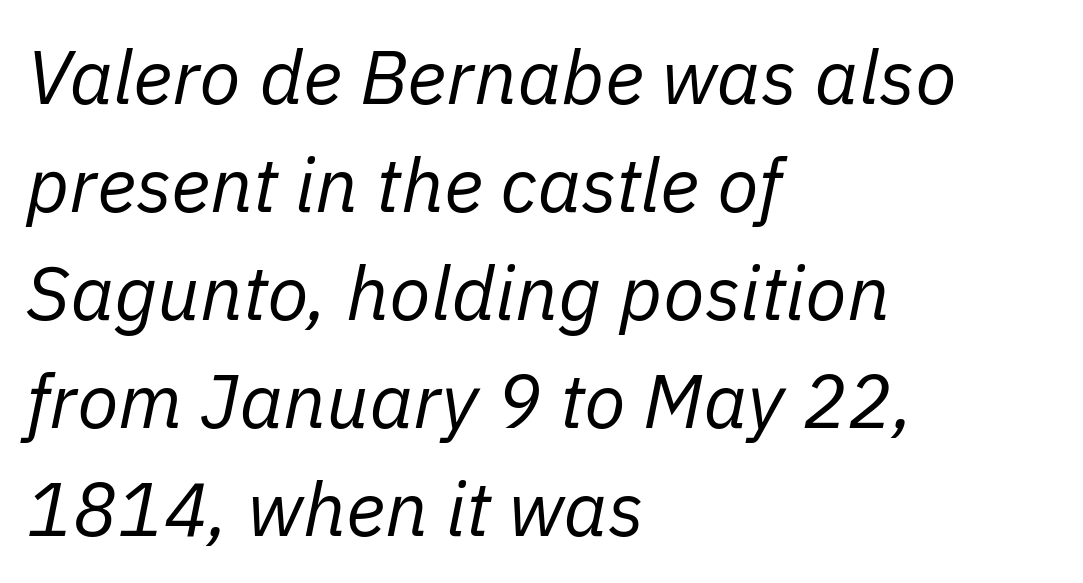
This is not heavy type; no bold has been used. Line spacing here is normal. Compared with typical body copy, the letter spacing here is the same. A typesetter would call this proportional, since set widths differ per character.
